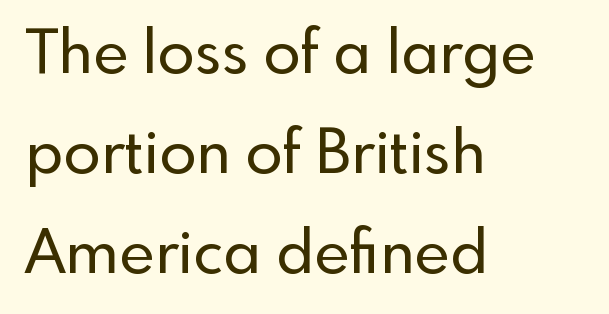
This sample is left-justified, so line endings fall wherever the words run out. Quick note: underline off. The lines sit at an ordinary, default distance from one another. Regarding serifs, this sample does without them. This sample uses an upright cut, with every glyph sitting square on the baseline. The letters advance in unequal steps, a hallmark of proportional type.
